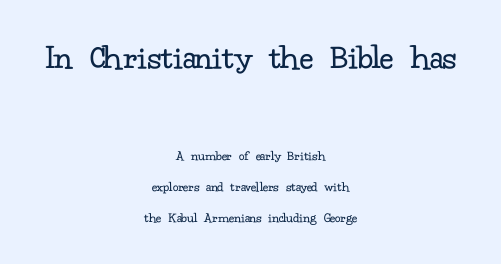
The image shows 36 px regular-weight serif type, upright; set centered, loose line spacing (2.22x), normal letter spacing, not underlined; the first (top) block is 2.57x larger; low stroke contrast and a small x-height.
